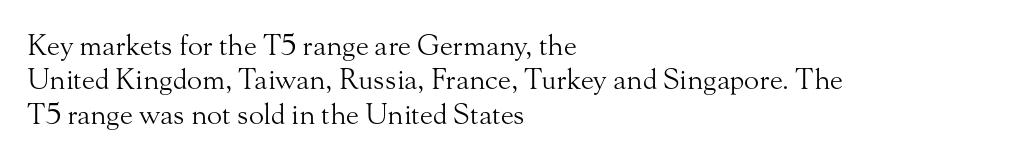
The image shows 28 px light serif type, upright; set left-aligned, line spacing 1.23x, normal letter spacing, not underlined; medium stroke contrast and a small x-height.
